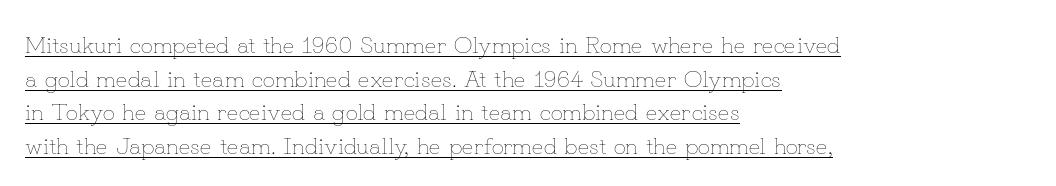
The type is set solid horizontally, with unmodified tracking. All the whitespace from short lines collects on the right. What's the leading like? Ordinary, nothing unusual. Each line of the rendering has a horizontal stroke beneath the glyphs. Is the stroke heavy? The answer is a plain regular-or-lighter. Italic: no, the glyphs are upright roman.
